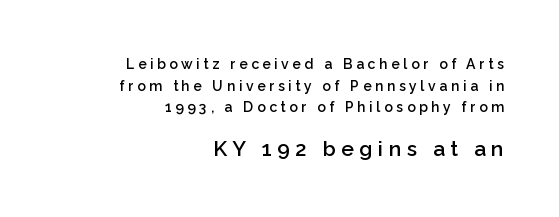
The image shows 21 px text type, upright; set right-aligned, normal line spacing (1.54x), unusually wide letter spacing (+0.26 em), not underlined; the second (bottom) block is 1.5x larger.
